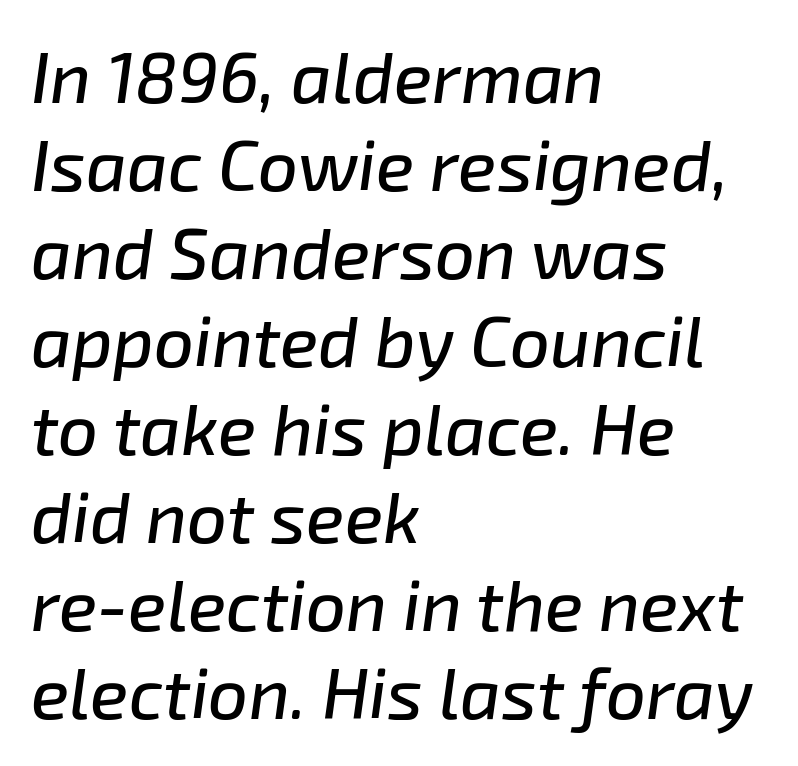
Q: Is the text italic (slanted)? A: Yes, it leans right by about 8 degrees.
Q: Is the text underlined? A: No.
Q: How is the paragraph aligned? A: Left-aligned.
Q: Is the spacing between letters normal or unusually wide? A: Normal.
Q: Width (condensed, normal, or wide)? A: Normal.
Q: Stroke contrast? A: Low.
Q: x-height? A: Medium.
Q: Monospaced? A: No.
